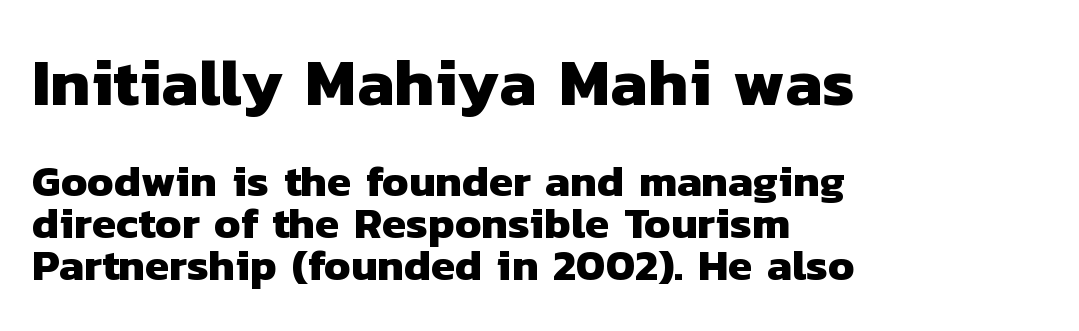
Q: Is the text bold? A: Yes.
Q: Is the typeface a serif or a sans-serif typeface? A: Sans-serif.
Q: Is the text underlined? A: No.
Q: How is the paragraph aligned? A: Left-aligned.
Q: Is the spacing between letters normal or unusually wide? A: Normal.
Q: Is the spacing between lines tight, normal or loose? A: Tight.
Q: Which block of text is set in a larger size, the first (top) or the second (bottom)? A: The first (top) one.
Q: Width (condensed, normal, or wide)? A: Normal.
Q: Stroke contrast? A: Low.
Q: x-height? A: Medium.
Q: Monospaced? A: No.
